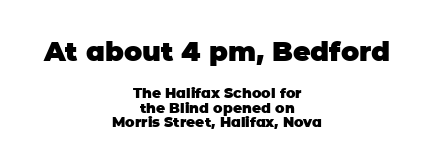
Weight check: bold — yes, fully. Has an underline been added? It has not. The lettering holds an erect, upright posture throughout. This sample is center-justified, so both line endings float freely.
